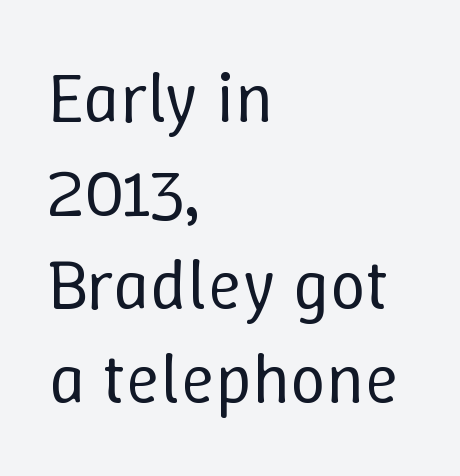
The image shows 71 px regular-weight type, upright; set left-aligned, normal line spacing (1.32x), normal letter spacing, not underlined; low stroke contrast and a medium x-height.
